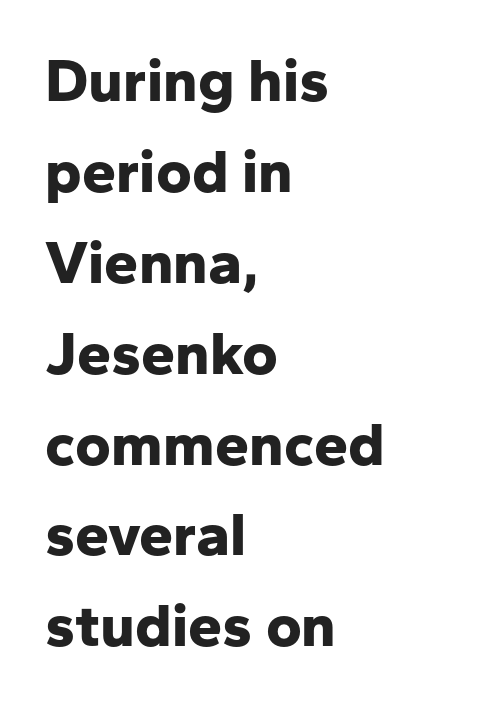
Q: Is the text bold? A: Yes.
Q: Is the text italic (slanted)? A: No, it is upright.
Q: Is the typeface a serif or a sans-serif typeface? A: Sans-serif.
Q: Is the text underlined? A: No.
Q: How is the paragraph aligned? A: Left-aligned.
Q: Is the spacing between letters normal or unusually wide? A: Normal.
Q: Is the spacing between lines tight, normal or loose? A: Normal.
Q: Width (condensed, normal, or wide)? A: Normal.
Q: Stroke contrast? A: Low.
Q: x-height? A: Medium.
Q: Monospaced? A: No.
